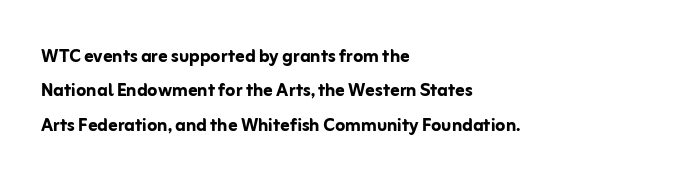
The image shows 23 px bold type, upright; set left-aligned, normal line spacing (1.49x), normal letter spacing, not underlined.
